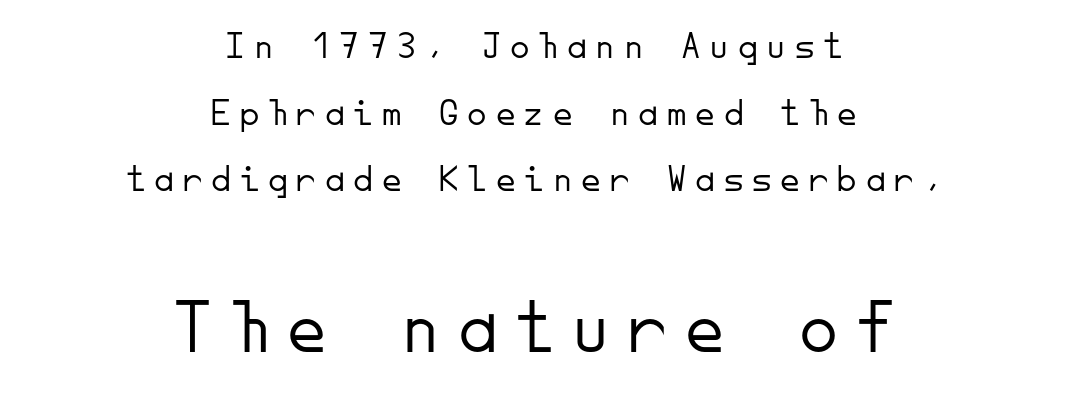
The image shows 78 px light sans-serif type, upright, monospaced; set centered, line spacing 1.71x, unusually wide letter spacing (+0.23 em), not underlined; the second (bottom) block is 2.0x larger; low stroke contrast and a small x-height.
